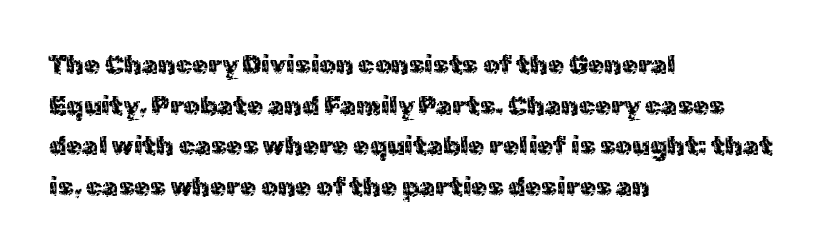
Q: Is the text bold? A: No.
Q: Is the text italic (slanted)? A: No, it is upright.
Q: Is the text underlined? A: No.
Q: How is the paragraph aligned? A: Left-aligned.
Q: Is the spacing between letters normal or unusually wide? A: Normal.
Q: Is the spacing between lines tight, normal or loose? A: Normal.
